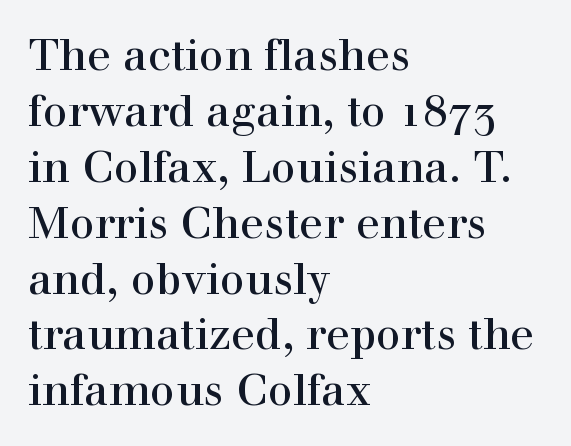
{"serif": "yes", "italic": "no", "width": "normal", "x_height": "medium", "monospaced": "no", "underline": "no", "align": "left", "line_spacing": "normal", "line_spacing_ratio": 1.27, "letter_spacing": "normal", "letter_spacing_em": 0.0, "glyph_px": 44}
